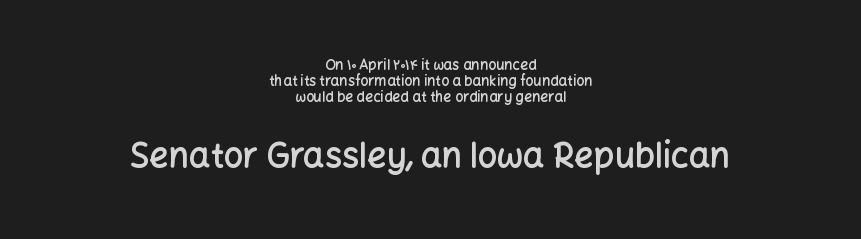
Serifs: no, the terminals of the letterforms are clean. Decoration check: the copy has no underline. These lines are rendered in a variable-pitch font. Nope, not italic — everything's standing straight.
